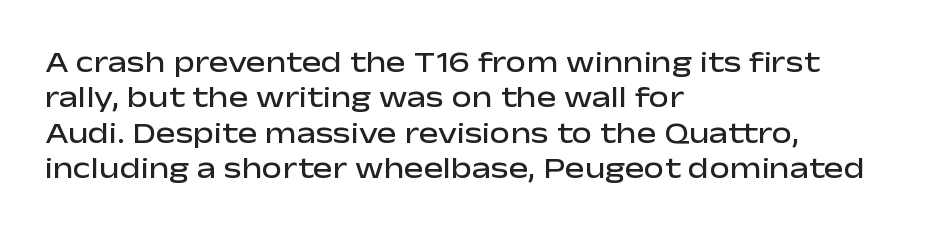
Inter-character spacing is left at the font's built-in metrics. The glyphs in this specimen are sans serif. Typesetter's note: demi weight, one step under bold. The rendering uses natural spacing where letterforms have individual widths.
